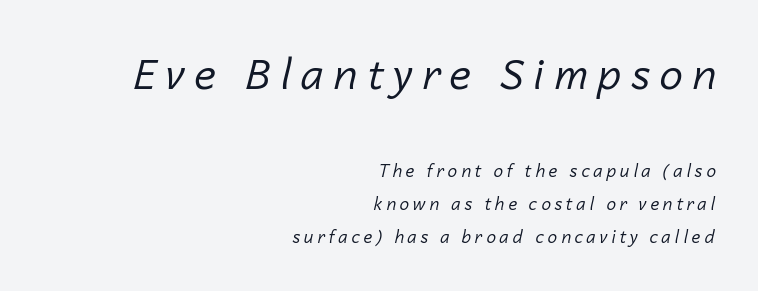
Q: Is the text bold? A: No.
Q: Is the text italic (slanted)? A: Yes, it leans right by about 14 degrees.
Q: Is the text underlined? A: No.
Q: How is the paragraph aligned? A: Right-aligned.
Q: Is the spacing between letters normal or unusually wide? A: Unusually wide.
Q: Is the spacing between lines tight, normal or loose? A: Loose.
Q: Which block of text is set in a larger size, the first (top) or the second (bottom)? A: The first (top) one.
Q: Width (condensed, normal, or wide)? A: Normal.
Q: Stroke contrast? A: Low.
Q: x-height? A: Medium.
Q: Monospaced? A: No.
